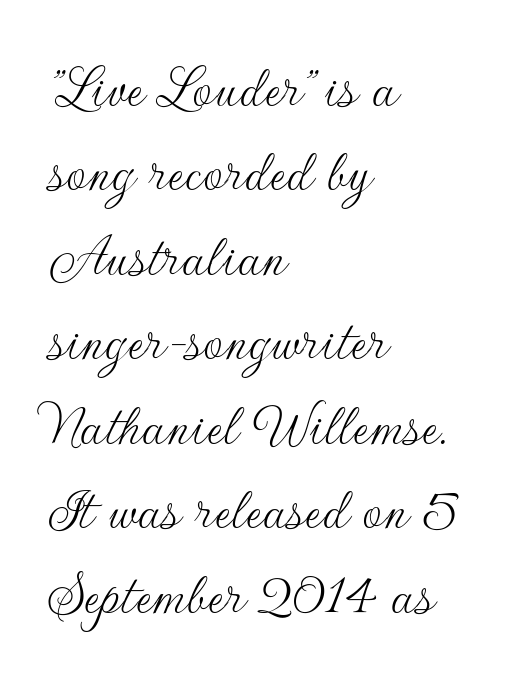
The image shows 63 px thin sans-serif type; set left-aligned, normal line spacing (1.34x), normal letter spacing, not underlined; low stroke contrast and a small x-height.
